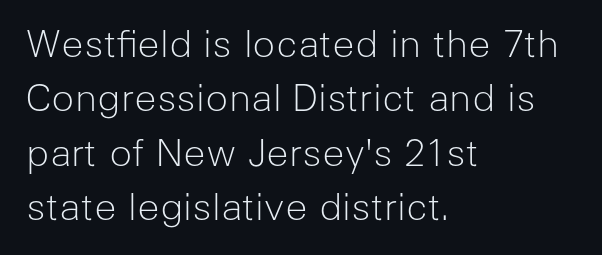
The image shows 38 px light sans-serif type, upright; set left-aligned, normal line spacing (1.43x), normal letter spacing, not underlined; low stroke contrast and a medium x-height.
